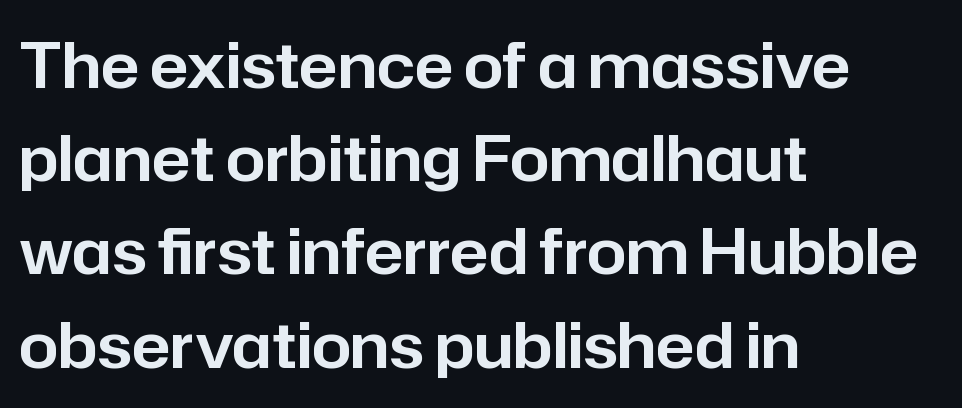
A sans-serif font was chosen for this passage. Bare-footed words on every line. Is this a fixed-width face? No — the glyphs have proportional, varying widths. Characters follow at the spacing the type designer built in.
